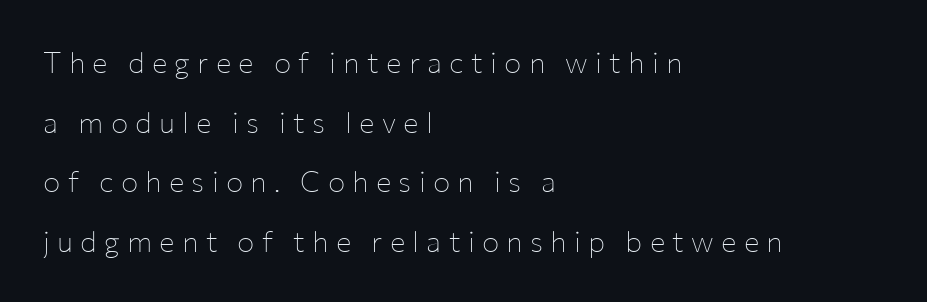
Q: Is the text bold? A: No.
Q: Is the text italic (slanted)? A: No, it is upright.
Q: Is the typeface a serif or a sans-serif typeface? A: Sans-serif.
Q: Is the text underlined? A: No.
Q: How is the paragraph aligned? A: Left-aligned.
Q: Is the spacing between letters normal or unusually wide? A: Unusually wide.
Q: Is the spacing between lines tight, normal or loose? A: Loose.
Q: Width (condensed, normal, or wide)? A: Normal.
Q: Stroke contrast? A: Low.
Q: x-height? A: Medium.
Q: Monospaced? A: No.
